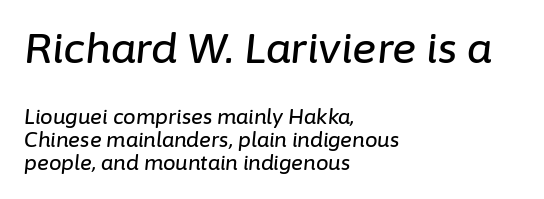
The image shows 41 px text type, italic (leaning right); set left-aligned, tight line spacing (1.15x), normal letter spacing, not underlined; the first (top) block is 2.05x larger; low stroke contrast and a medium x-height.
